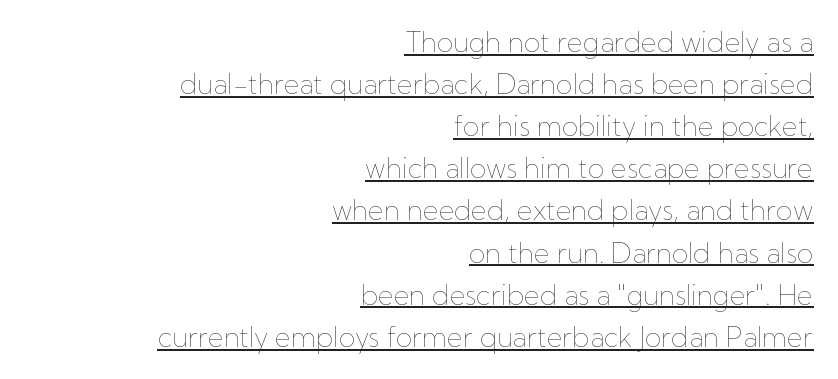
The image shows 27 px text type, upright; set right-aligned, normal line spacing (1.56x), normal letter spacing, underlined.
